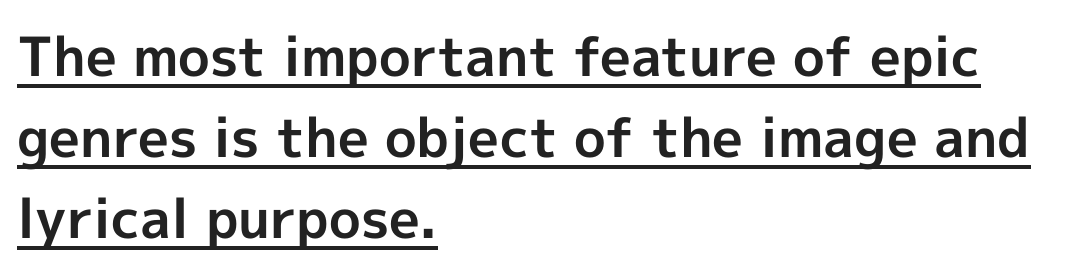
A baseline rule has been typeset under these characters. What stands out about the letter spacing? Nothing — it is the standard amount. The rendering anchors every line to the left-hand side. One glance says typical: line gaps are just what's usual. Notice how the stems are strictly vertical — no italics here.
